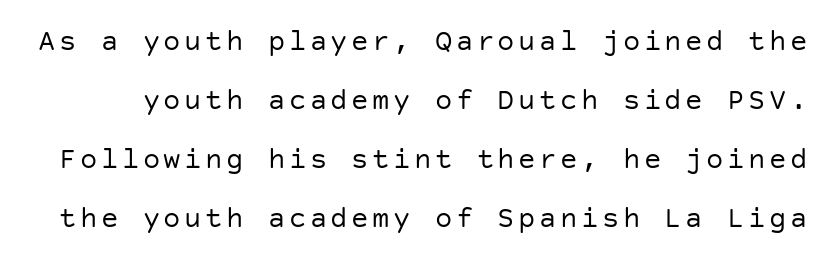
The image shows 29 px regular-weight sans-serif type, upright; set loose line spacing (2.04x), not underlined; low stroke contrast and a large x-height.
